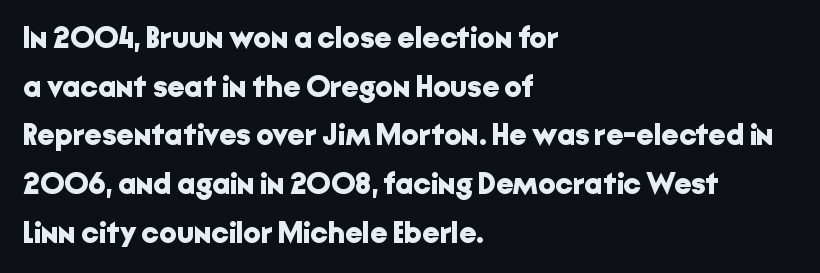
Decoration check: the copy has no underline. The face used here is proportionally spaced, like ordinary book or web type. The paragraph shown leans on its left margin. In terms of letterspacing, this is plain default setting. Leading matches the norm, producing a regular column. Unlike a traditional serif, this face leaves its strokes unadorned.
